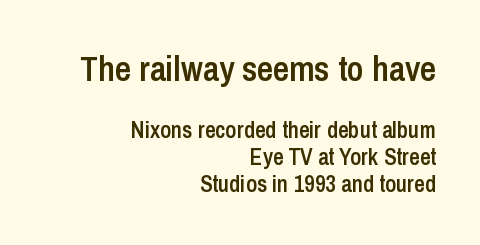
The specimen reads as upright at a glance. Is this a fixed-width face? No — the glyphs have proportional, varying widths. Slightly chunky letters — semibold, I'd say, not full bold. Here the first block reads like a headline and the second like body copy. The paragraph has a hard right edge and a soft left edge.
